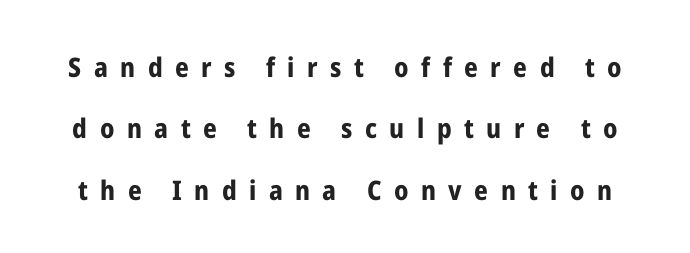
How are the letters spaced? Widely, with obvious added tracking. The strip under each line holds only bare page. The typography opts for an upright posture over an oblique one. The designer dialed line spacing up above the default. Set as a true bold cut, around the 700 mark.
